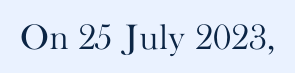
{"serif": "yes", "italic": "no", "bold": "no", "weight": "light", "width": "normal", "stroke_contrast": "high", "x_height": "small", "monospaced": "no", "underline": "no", "letter_spacing": "normal", "letter_spacing_em": 0.0, "glyph_px": 36}
